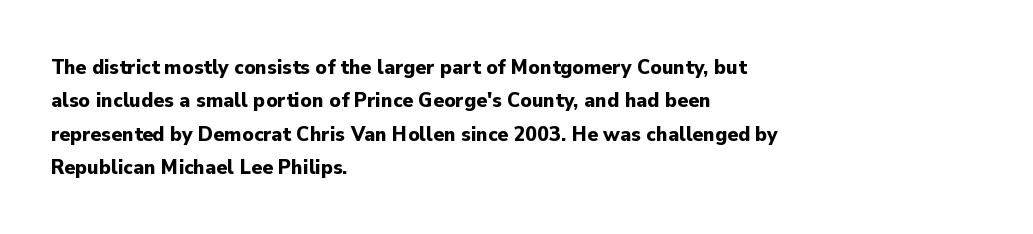
Q: Is the text bold? A: Yes.
Q: Is the text italic (slanted)? A: No, it is upright.
Q: Is the text underlined? A: No.
Q: How is the paragraph aligned? A: Left-aligned.
Q: Is the spacing between letters normal or unusually wide? A: Normal.
Q: Is the spacing between lines tight, normal or loose? A: Normal.
